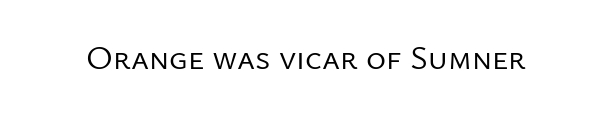
The image shows 34 px regular-weight sans-serif type, upright; set normal letter spacing, not underlined; low stroke contrast and a medium x-height.
